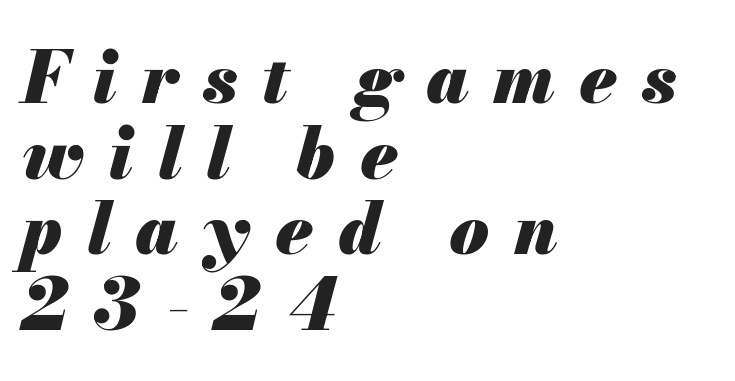
The image shows 72 px heavy type, italic (leaning right); set left-aligned, tight line spacing (1.05x), unusually wide letter spacing (+0.34 em), not underlined; medium stroke contrast and a small x-height.
